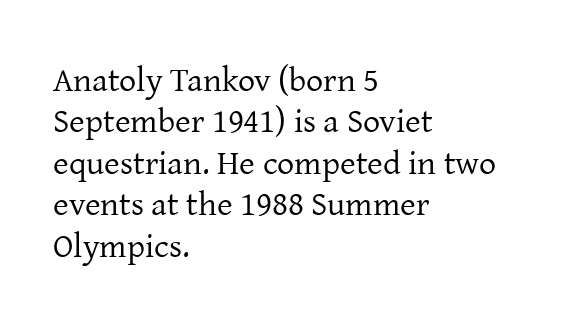
{"serif": "yes", "italic": "no", "bold": "no", "weight": "regular", "width": "normal", "stroke_contrast": "low", "x_height": "medium", "monospaced": "no", "underline": "no", "align": "left", "line_spacing_ratio": 1.22, "letter_spacing": "normal", "letter_spacing_em": 0.0, "glyph_px": 34}
